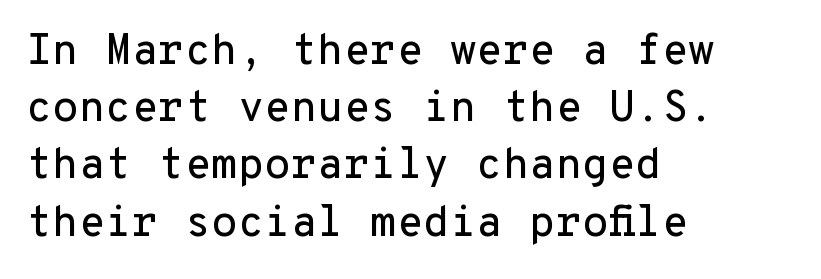
Q: Is the text italic (slanted)? A: No, it is upright.
Q: Is the typeface a serif or a sans-serif typeface? A: Sans-serif.
Q: Is the text underlined? A: No.
Q: How is the paragraph aligned? A: Left-aligned.
Q: Is the spacing between letters normal or unusually wide? A: Normal.
Q: Is the spacing between lines tight, normal or loose? A: Normal.
Q: Width (condensed, normal, or wide)? A: Normal.
Q: Stroke contrast? A: Low.
Q: x-height? A: Medium.
Q: Monospaced? A: Yes.
